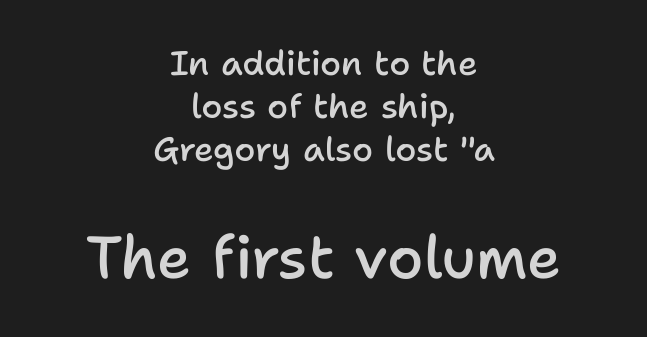
The image shows 59 px semibold sans-serif type, upright; set centered, normal line spacing (1.27x), normal letter spacing, not underlined; the second (bottom) block is 1.74x larger; low stroke contrast and a medium x-height.
